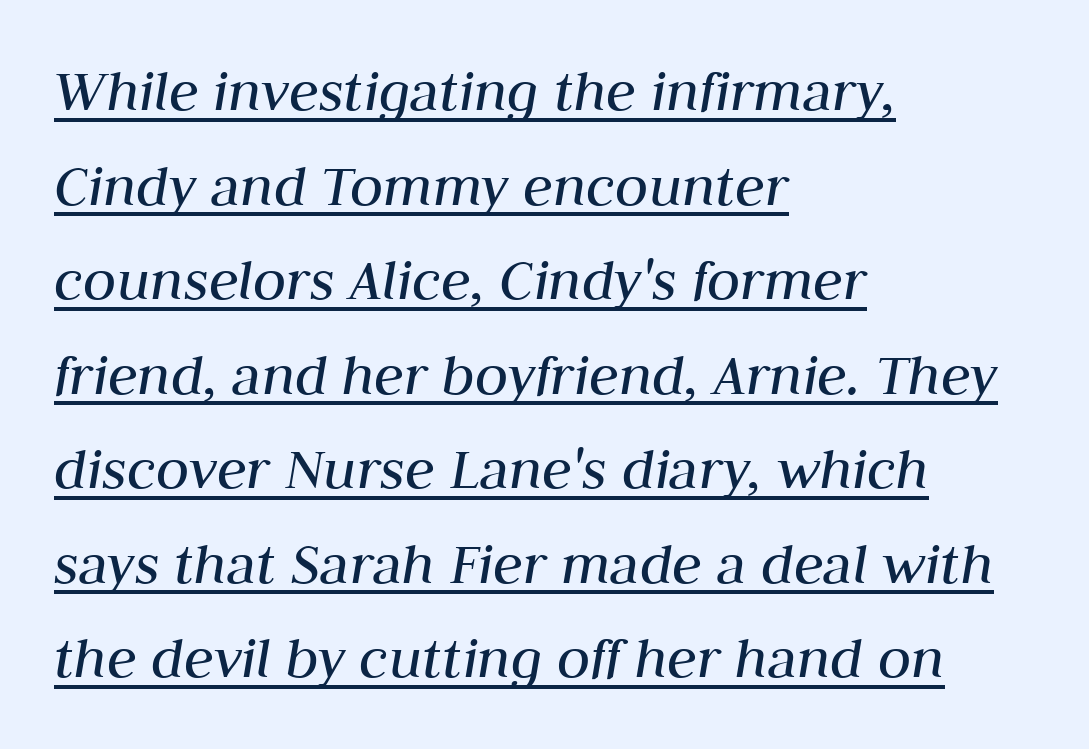
The image shows 61 px regular-weight type, italic (leaning right); set left-aligned, normal line spacing (1.55x), normal letter spacing, underlined; medium stroke contrast and a medium x-height.
